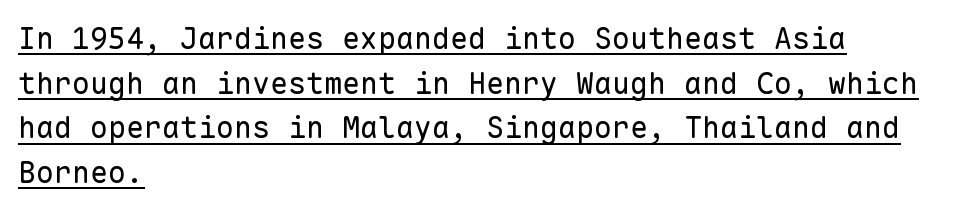
The rendering uses a moderate line-height, typical for paragraphs. No heavy texture on the line: the type isn't bold. Style check: upright. This sample has the even, mechanical cadence of fixed-width lettering. The typesetter has applied underlining to the passage shown.
